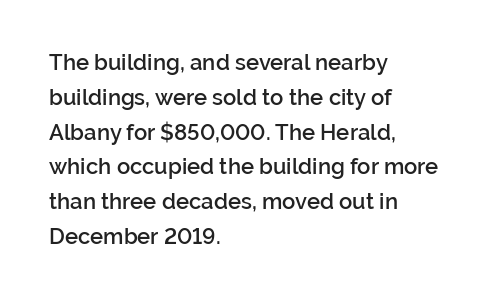
{"italic": "no", "bold": "semi", "underline": "no", "align": "left", "line_spacing": "normal", "line_spacing_ratio": 1.58, "letter_spacing": "normal", "letter_spacing_em": 0.0, "glyph_px": 22}
